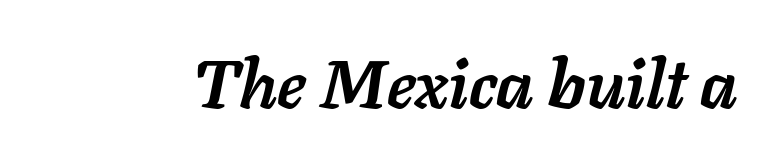
The image shows 68 px semibold type, italic (leaning right); set normal letter spacing, not underlined; low stroke contrast and a medium x-height.
